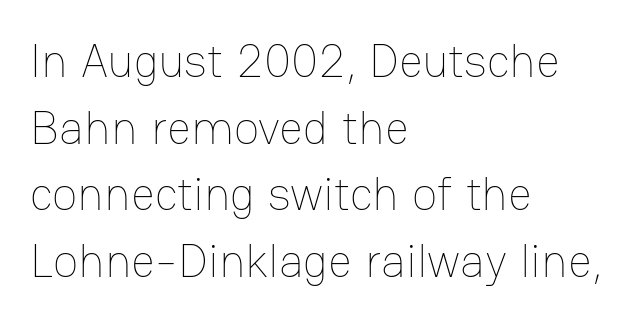
{"italic": "no", "bold": "no", "weight": "thin", "width": "normal", "stroke_contrast": "low", "x_height": "medium", "monospaced": "no", "underline": "no", "align": "left", "line_spacing": "normal", "line_spacing_ratio": 1.42, "letter_spacing": "normal", "letter_spacing_em": 0.0, "glyph_px": 47}
